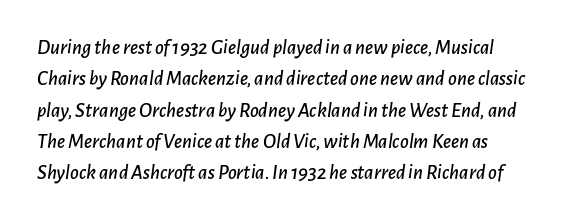
Q: Is the text italic (slanted)? A: Yes, it leans right by about 7 degrees.
Q: Is the text underlined? A: No.
Q: Is the spacing between letters normal or unusually wide? A: Normal.
Q: Is the spacing between lines tight, normal or loose? A: Normal.
